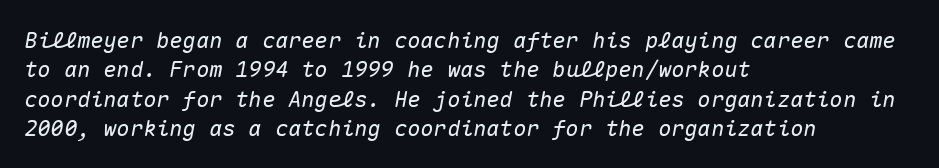
Is the block centered? No — it sits flush against the left margin. If you drew a line through each stem, it would be angled. Rule under the text: the space is simply empty. Leading matches the norm, producing a regular column. Is the letter spacing exaggerated? No — it looks like the ordinary default.
